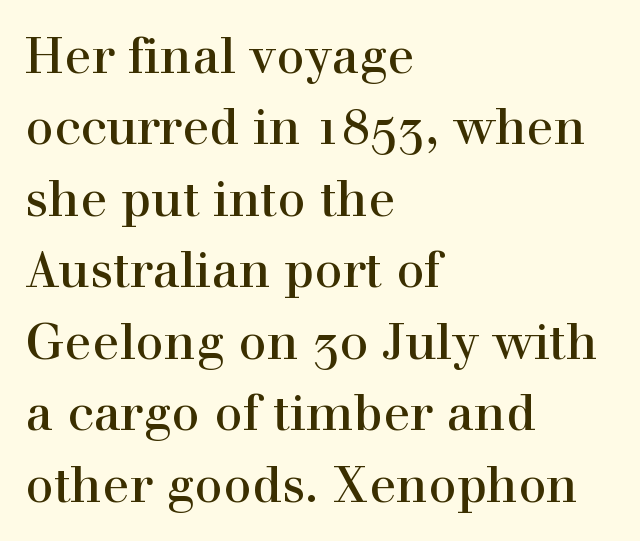
Q: Is the text italic (slanted)? A: No, it is upright.
Q: Is the typeface a serif or a sans-serif typeface? A: Serif.
Q: Is the text underlined? A: No.
Q: How is the paragraph aligned? A: Left-aligned.
Q: Is the spacing between letters normal or unusually wide? A: Normal.
Q: Is the spacing between lines tight, normal or loose? A: Normal.
Q: Width (condensed, normal, or wide)? A: Normal.
Q: x-height? A: Medium.
Q: Monospaced? A: No.
